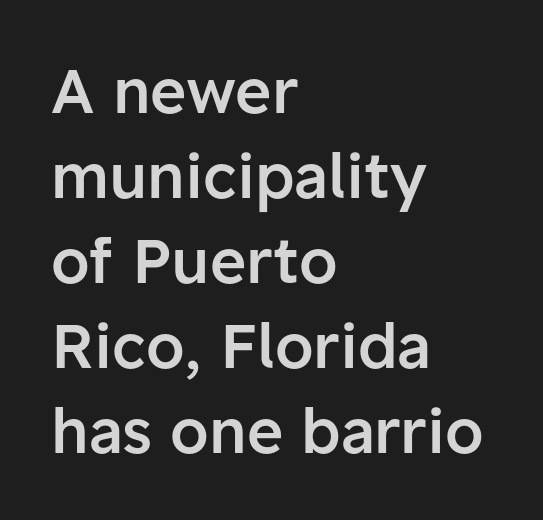
The image shows 62 px semibold sans-serif type, upright; set left-aligned, normal line spacing (1.37x), normal letter spacing, not underlined; low stroke contrast and a medium x-height.
